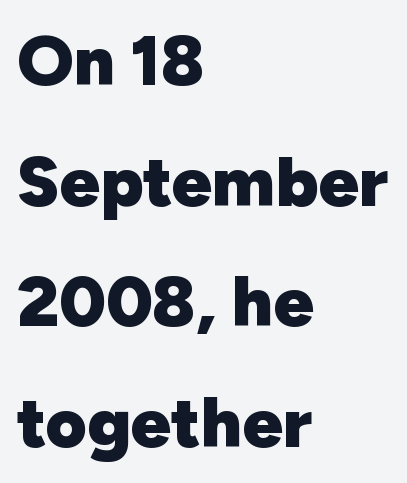
Rule under the text: the space is simply empty. This is heavy type, rendered in bold. The compositor pushed each line to the left boundary. There is no visible air inserted between adjacent glyphs.
